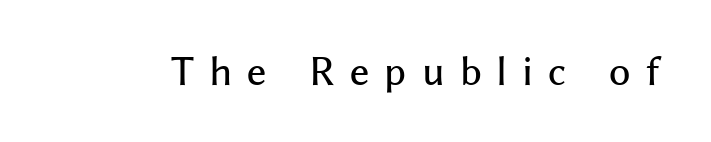
Look at the bottom of the vertical strokes: they stop flat, with no serifs. Does extra space separate the letters? Yes, quite a lot of it. Looks like regular typesetting: each glyph gets only the width it needs. Decoration check: the copy has no underline.
